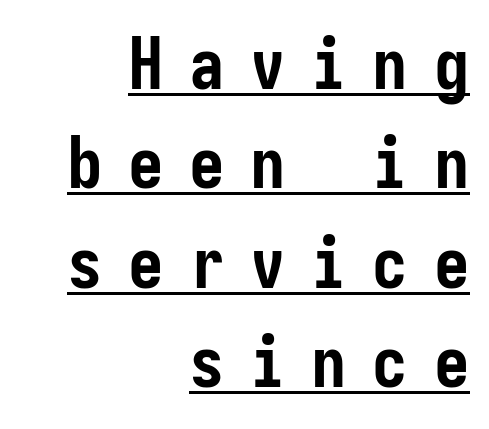
The image shows 71 px semibold, condensed sans-serif type, upright; set right-aligned, normal line spacing (1.4x), unusually wide letter spacing (+0.36 em), underlined; low stroke contrast and a medium x-height.
